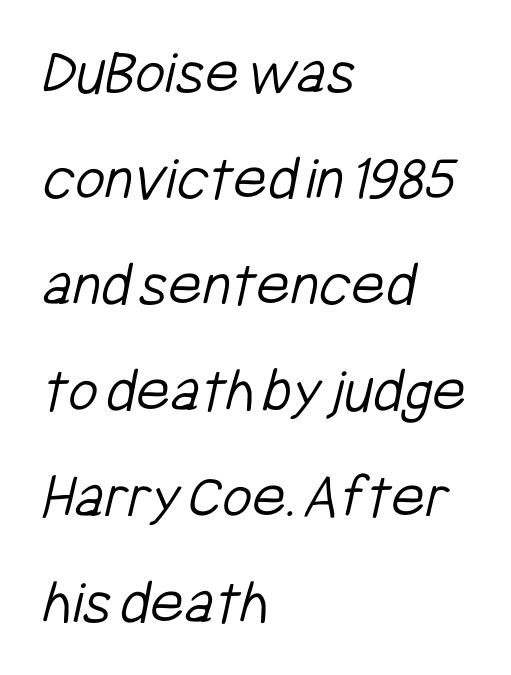
The image shows 65 px light, condensed sans-serif type; set left-aligned, normal line spacing (1.63x), normal letter spacing, not underlined; low stroke contrast and a medium x-height.
